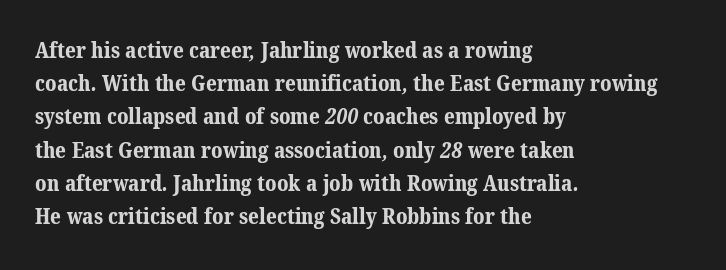
The image shows 21 px bold type; set left-aligned, normal line spacing (1.58x), normal letter spacing, not underlined.
